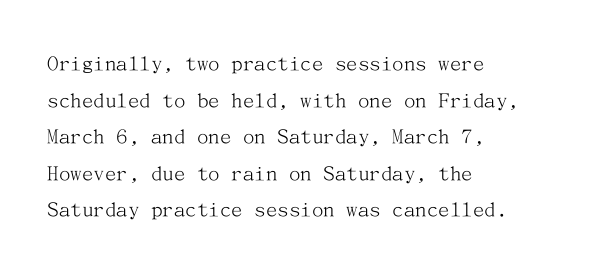
The image shows 23 px text type, upright; set left-aligned, normal line spacing (1.59x), normal letter spacing, not underlined.
